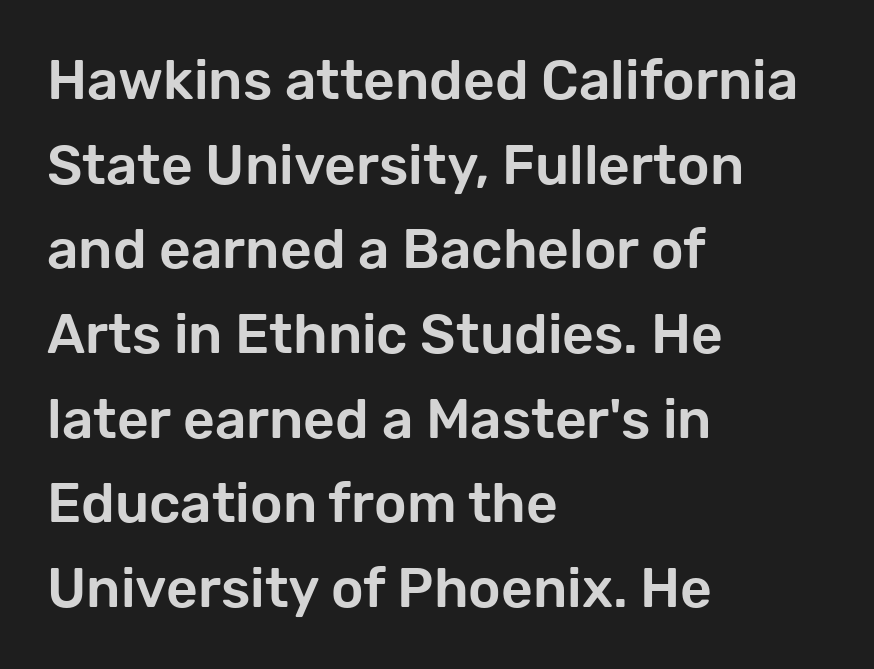
Q: Is the text italic (slanted)? A: No, it is upright.
Q: Is the typeface a serif or a sans-serif typeface? A: Sans-serif.
Q: Is the text underlined? A: No.
Q: How is the paragraph aligned? A: Left-aligned.
Q: Is the spacing between letters normal or unusually wide? A: Normal.
Q: Is the spacing between lines tight, normal or loose? A: Normal.
Q: Width (condensed, normal, or wide)? A: Normal.
Q: Stroke contrast? A: Low.
Q: x-height? A: Medium.
Q: Monospaced? A: No.
